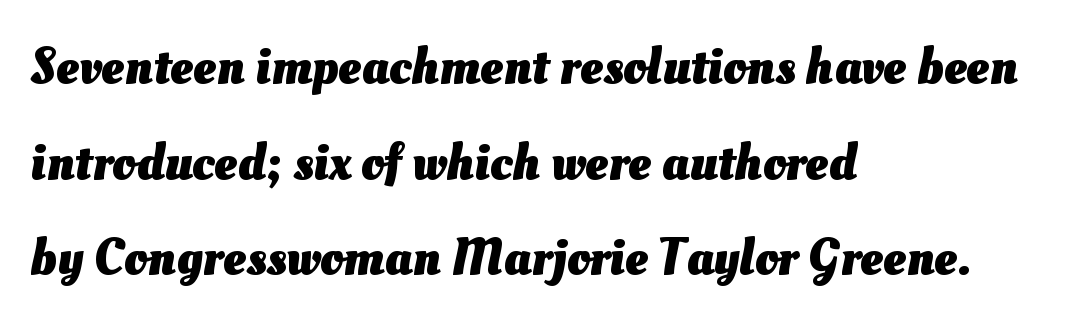
The image shows 52 px heavy type; set left-aligned, line spacing 1.84x, normal letter spacing, not underlined; medium stroke contrast and a small x-height.
